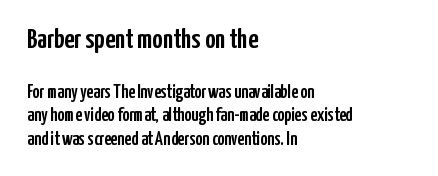
Is the lower block the larger one? No — the upper block carries the bigger type. The face used here is proportionally spaced, like ordinary book or web type. No feet cap the strokes, marking this as sans-serif type. Is the letter spacing exaggerated? No — it looks like the ordinary default. The typography opts for an upright posture over an oblique one. Horizontal alignment here is leftward, the default for most running prose.
